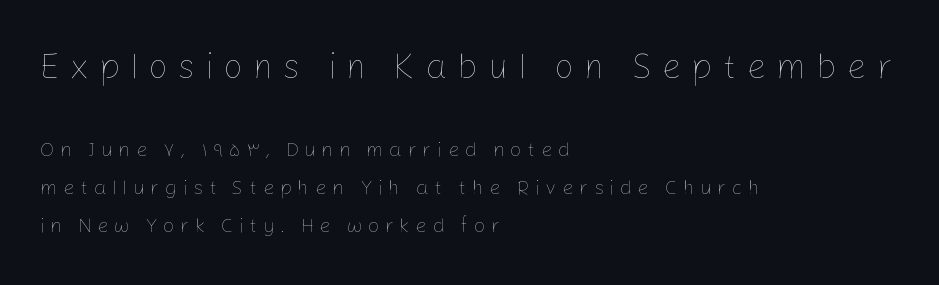
Q: Is the text bold? A: No.
Q: Is the text italic (slanted)? A: No, it is upright.
Q: Is the text underlined? A: No.
Q: How is the paragraph aligned? A: Left-aligned.
Q: Is the spacing between letters normal or unusually wide? A: Unusually wide.
Q: Is the spacing between lines tight, normal or loose? A: Loose.
Q: Which block of text is set in a larger size, the first (top) or the second (bottom)? A: The first (top) one.
Q: Width (condensed, normal, or wide)? A: Normal.
Q: Stroke contrast? A: Low.
Q: x-height? A: Medium.
Q: Monospaced? A: No.
